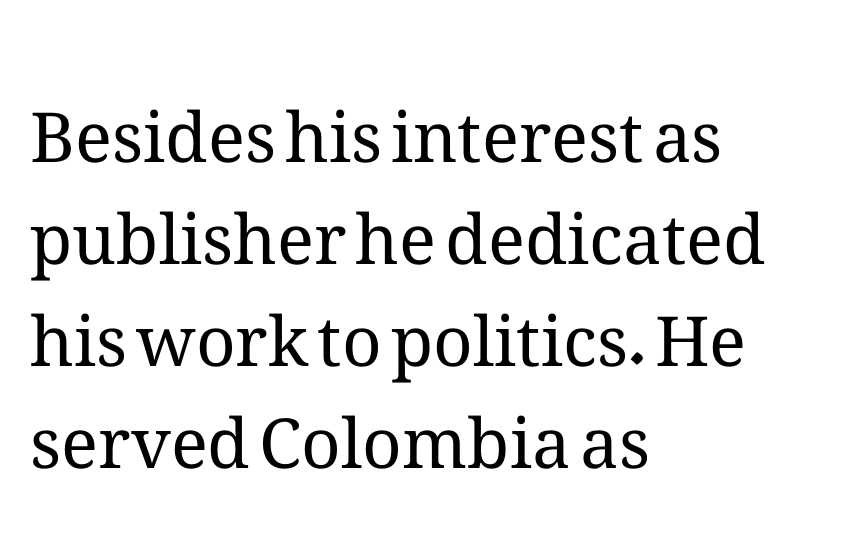
No extra ink here — the face is not bold. If you drew a ruler down the left edge, every line would touch it. Has an underline been added? It has not. Each letter keeps its own natural width here, so spacing adapts to shape. The rendering uses a moderate line-height, typical for paragraphs. In terms of letterspacing, this is plain default setting.
